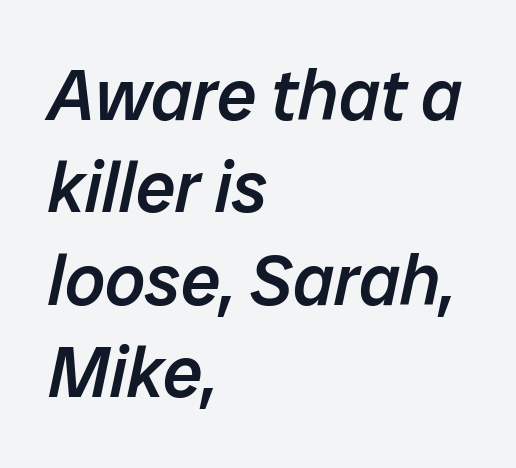
This sample has the flowing, uneven cadence of proportional lettering. Descenders hang freely into open space. The glyphs have the mass of a demibold cut, below bold. A typesetter would mark this as italic. These lines stack with their left ends in a neat column. Nothing unusual about the tracking: characters are spaced as the font intends.
